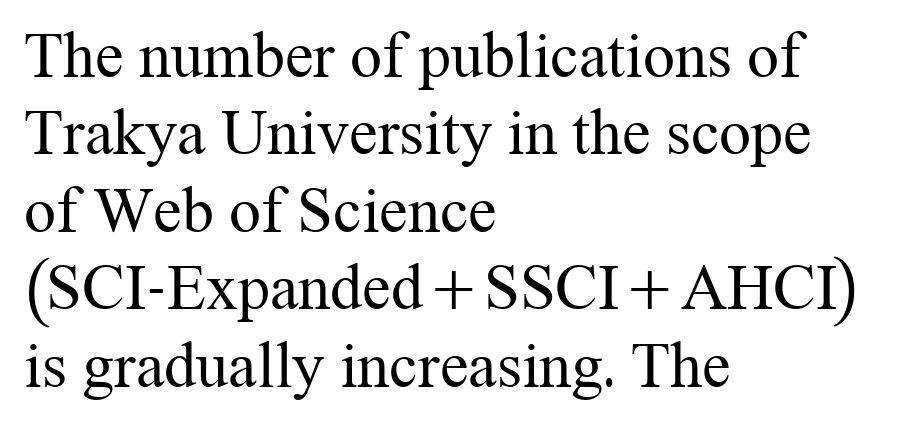
Q: Is the text bold? A: No.
Q: Is the text italic (slanted)? A: No, it is upright.
Q: Is the typeface a serif or a sans-serif typeface? A: Serif.
Q: Is the text underlined? A: No.
Q: How is the paragraph aligned? A: Left-aligned.
Q: Is the spacing between letters normal or unusually wide? A: Normal.
Q: Width (condensed, normal, or wide)? A: Normal.
Q: Stroke contrast? A: Medium.
Q: x-height? A: Medium.
Q: Monospaced? A: No.
